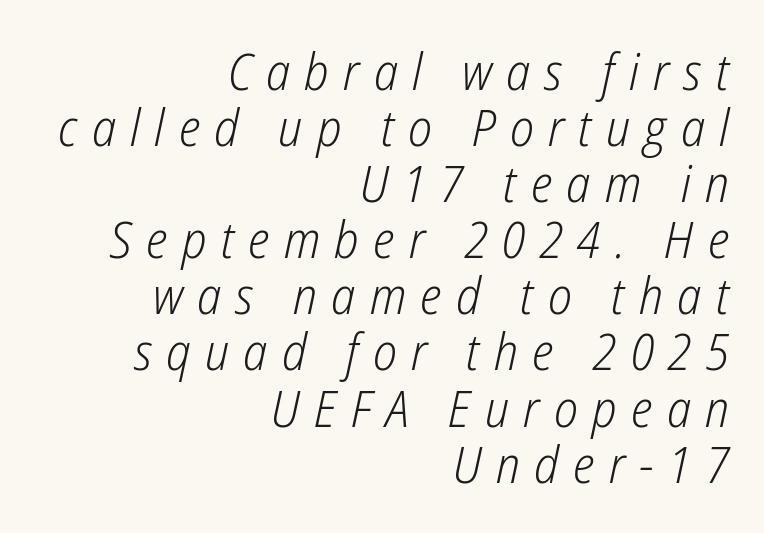
Q: Is the text bold? A: No.
Q: Is the text italic (slanted)? A: Yes, it leans right by about 12 degrees.
Q: Is the text underlined? A: No.
Q: How is the paragraph aligned? A: Right-aligned.
Q: Is the spacing between letters normal or unusually wide? A: Unusually wide.
Q: Is the spacing between lines tight, normal or loose? A: Tight.
Q: Width (condensed, normal, or wide)? A: Condensed.
Q: Stroke contrast? A: Low.
Q: x-height? A: Medium.
Q: Monospaced? A: No.
